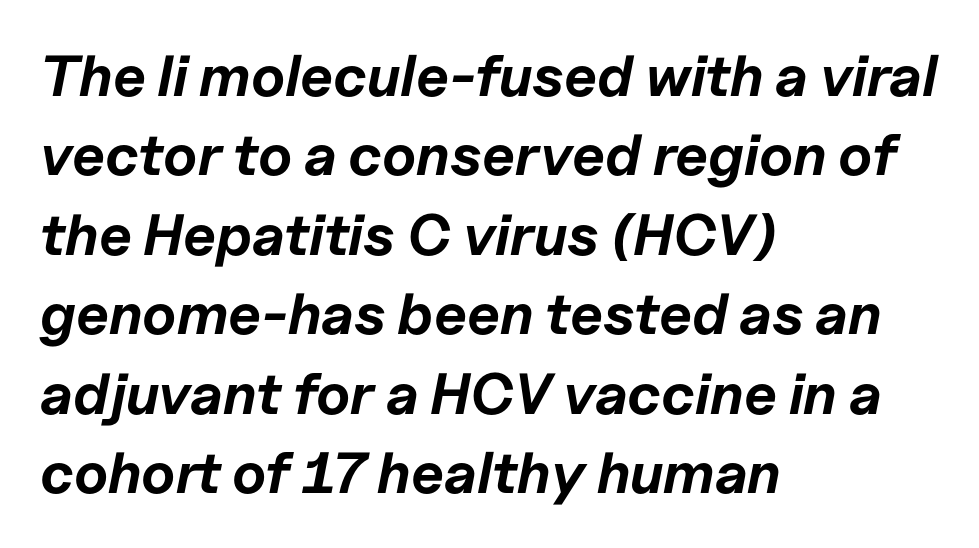
The image shows 58 px bold type, italic (leaning right); set left-aligned, normal line spacing (1.37x), normal letter spacing, not underlined; low stroke contrast and a medium x-height.
